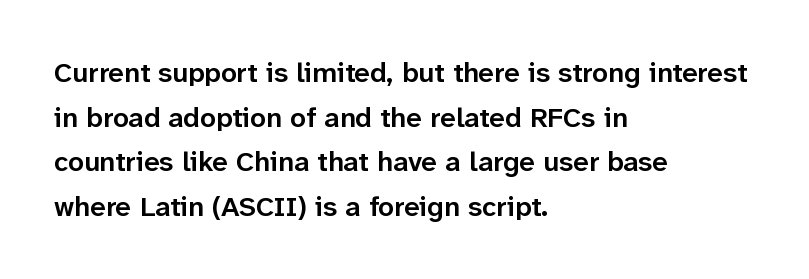
Q: Is the text bold? A: Semi-bold.
Q: Is the text italic (slanted)? A: No, it is upright.
Q: Is the typeface a serif or a sans-serif typeface? A: Sans-serif.
Q: Is the text underlined? A: No.
Q: How is the paragraph aligned? A: Left-aligned.
Q: Is the spacing between letters normal or unusually wide? A: Normal.
Q: Is the spacing between lines tight, normal or loose? A: Normal.
Q: Width (condensed, normal, or wide)? A: Normal.
Q: Stroke contrast? A: Low.
Q: x-height? A: Medium.
Q: Monospaced? A: No.
